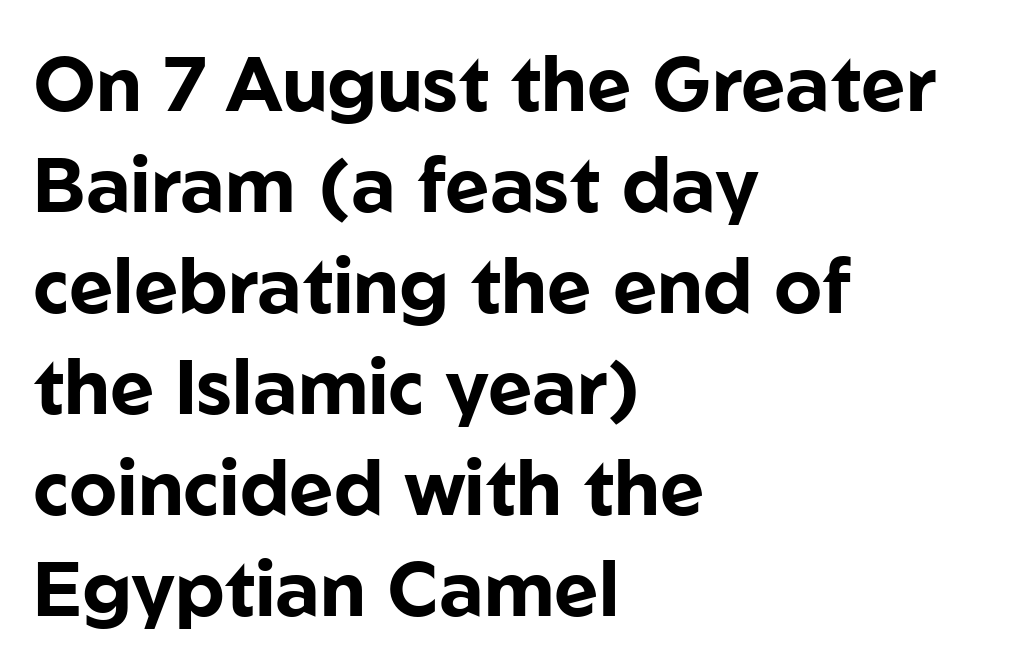
The lettering stays uniformly vertical, giving the passage a roman look. The paragraph has a hard left edge and a soft right edge. The baseline area is clear. In terms of weight, the rendering is a true, heavy bold.
